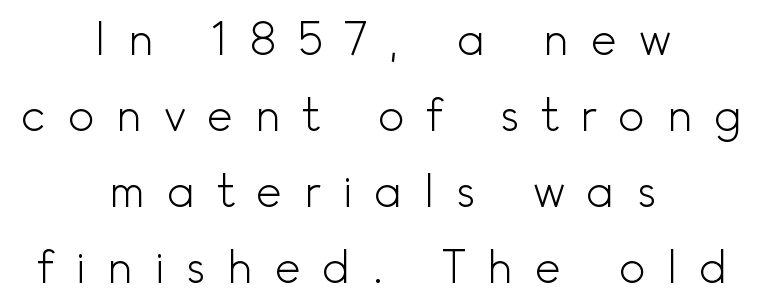
Notice how the passage keeps no hard edge, just a central spine. This sample has the flowing, uneven cadence of proportional lettering. Underline: absent. The weight would be labelled regular, book, light, or lighter still. Ascenders rise straight up at ninety degrees.
